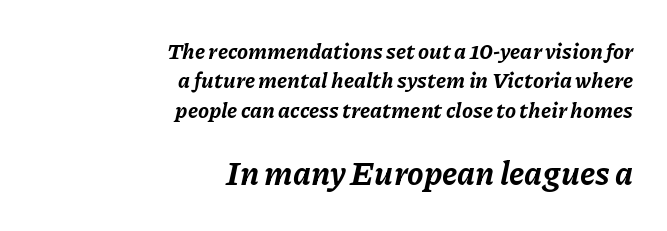
These lines carry a lot of weight — the face is fully bold. Underlining? Definitely not there. A typesetter would call this proportional, since set widths differ per character. The passage shown stacks its lines at a standard gap. Typesetter's note — lower block bumped up in size, upper block left smaller.
